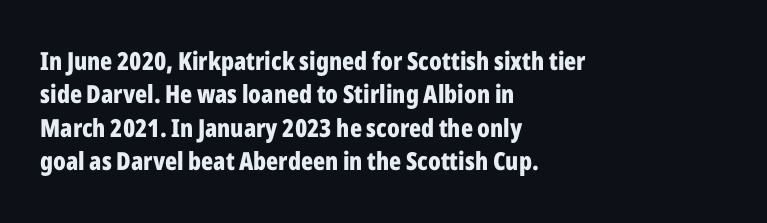
{"italic": "no", "bold": "yes", "underline": "no", "align": "left", "line_spacing": "normal", "line_spacing_ratio": 1.34, "letter_spacing": "normal", "letter_spacing_em": 0.0, "glyph_px": 25}
